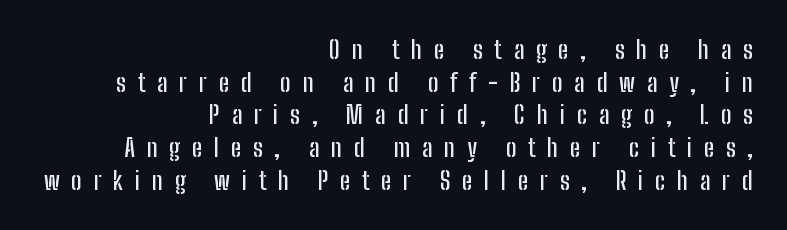
{"italic": "no", "underline": "no", "align": "right", "line_spacing": "normal", "line_spacing_ratio": 1.31, "letter_spacing": "wide", "letter_spacing_em": 0.47, "glyph_px": 25}
